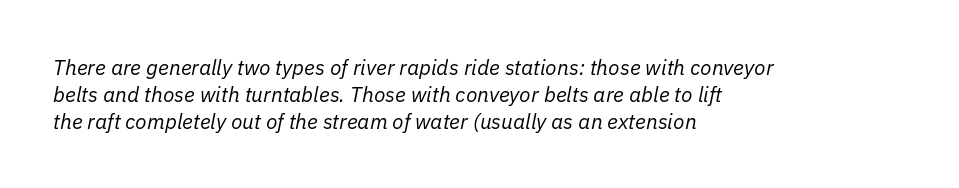
The image shows 21 px text type, italic (leaning right); set left-aligned, normal line spacing (1.28x), normal letter spacing, not underlined.
